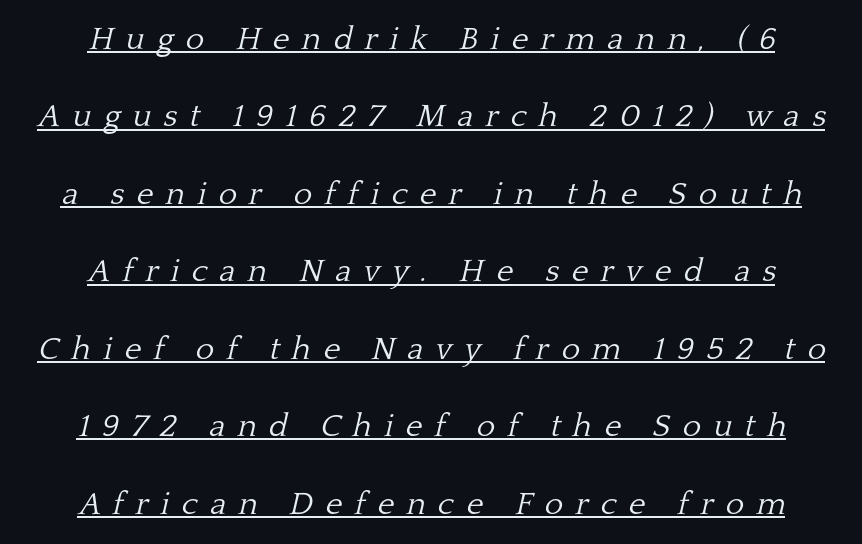
The image shows 32 px light serif type, italic (leaning right); set centered, loose line spacing (2.42x), unusually wide letter spacing (+0.38 em), underlined; low stroke contrast and a medium x-height.
